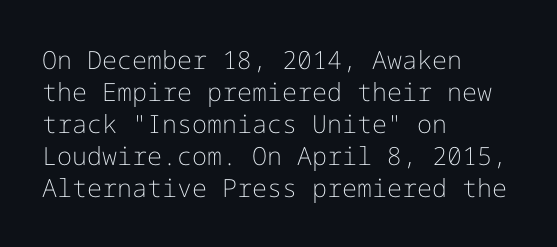
The image shows 25 px text type, upright; set left-aligned, normal line spacing (1.28x), normal letter spacing, not underlined.
